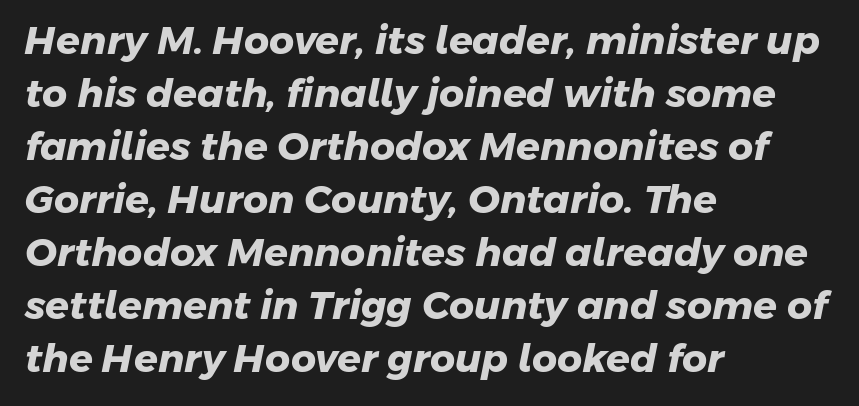
Plenty of ink on the page — the face is bold. A typesetter would label this face a sans. Underline: absent. Nobody touched the tracking dial on this one. Note the varied advance widths — an 'i' is clearly narrower than an 'm'. These lines stack with their left ends in a neat column.
